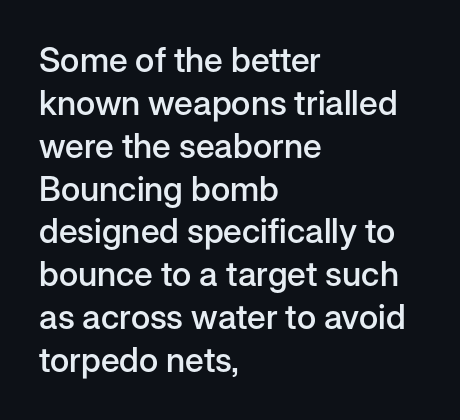
Looks like regular typesetting: each glyph gets only the width it needs. Its strokes are somewhat broadened, the hallmark of semibold type. Evenly set lines give the paragraph a standard silhouette. The string is rendered with underlining switched off.
